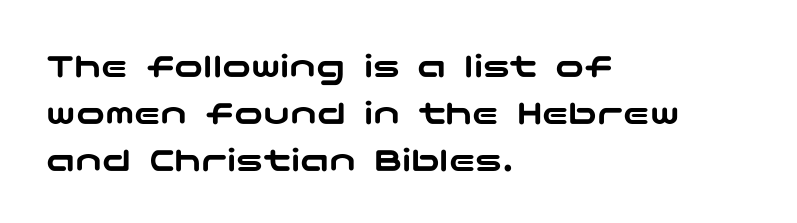
The image shows 36 px wide sans-serif type, upright; set left-aligned, normal line spacing (1.3x), normal letter spacing, not underlined; low stroke contrast and a medium x-height.
